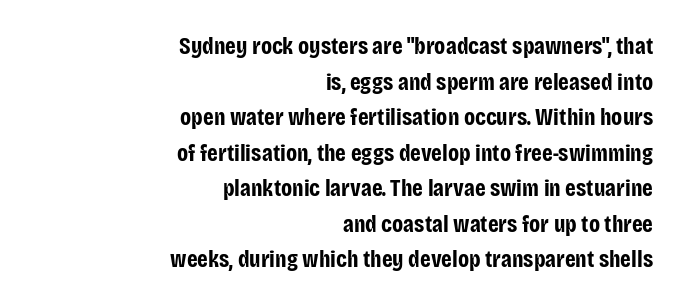
{"italic": "no", "bold": "yes", "underline": "no", "align": "right", "line_spacing": "normal", "line_spacing_ratio": 1.48, "letter_spacing": "normal", "letter_spacing_em": 0.0, "glyph_px": 24}
